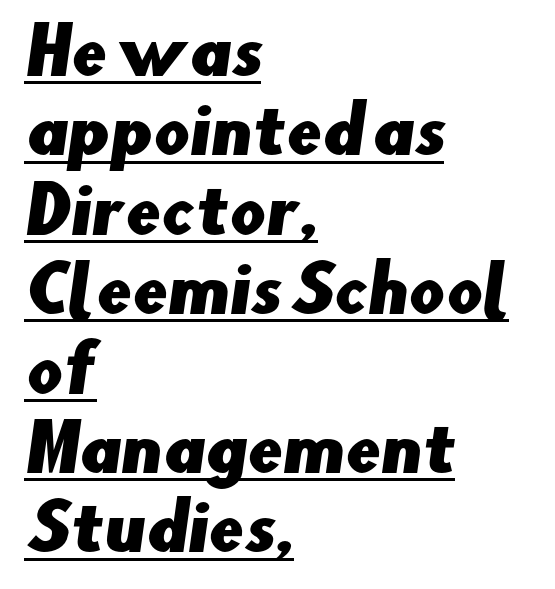
Q: Is the typeface a serif or a sans-serif typeface? A: Sans-serif.
Q: Is the text underlined? A: Yes.
Q: How is the paragraph aligned? A: Left-aligned.
Q: Is the spacing between letters normal or unusually wide? A: Normal.
Q: Is the spacing between lines tight, normal or loose? A: Normal.
Q: Width (condensed, normal, or wide)? A: Normal.
Q: Stroke contrast? A: Low.
Q: x-height? A: Small.
Q: Monospaced? A: No.
